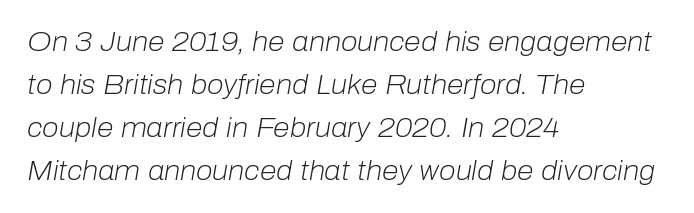
{"italic": "yes", "lean": "right", "slant_degrees": 10, "bold": "no", "underline": "no", "align": "left", "line_spacing": "normal", "line_spacing_ratio": 1.59, "letter_spacing": "normal", "letter_spacing_em": 0.0, "glyph_px": 27}
